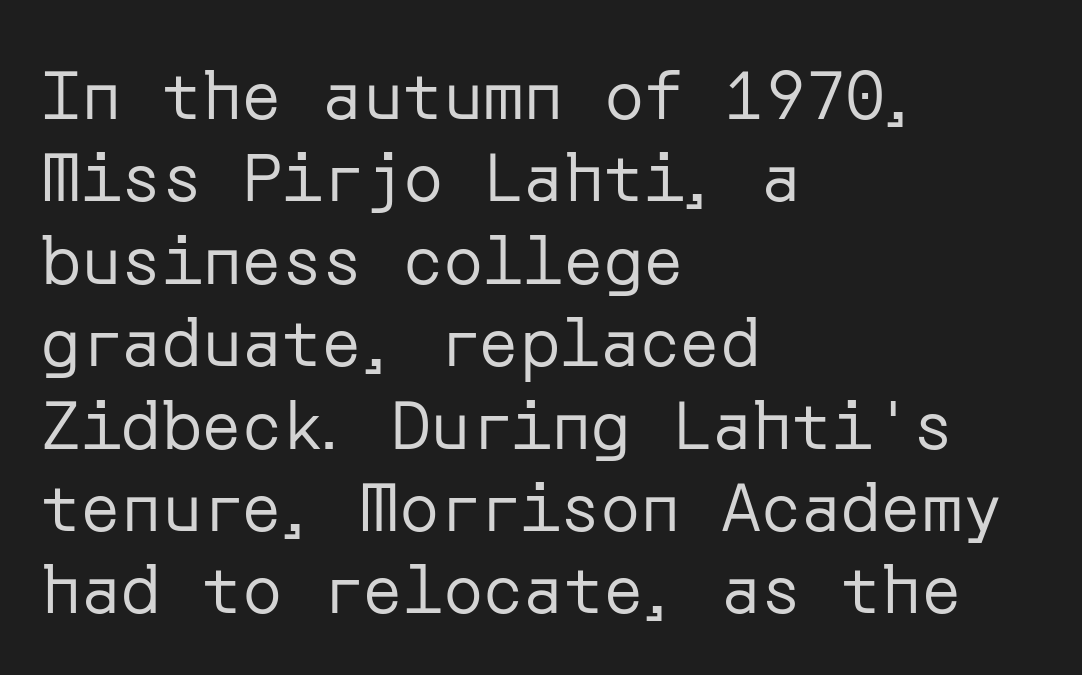
What stands out about the letter spacing? Nothing — it is the standard amount. Stroke mass is kept to a normal reading level or below. Casual observation: everything's shoved over to the left. Does the type have serifs? No, each stem ends abruptly. A bare baseline throughout the passage.
